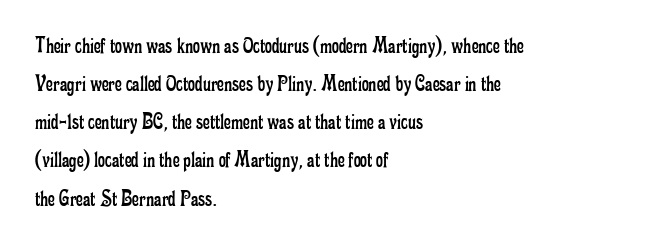
The image shows 24 px text type, upright; set left-aligned, normal line spacing (1.59x), normal letter spacing, not underlined.
